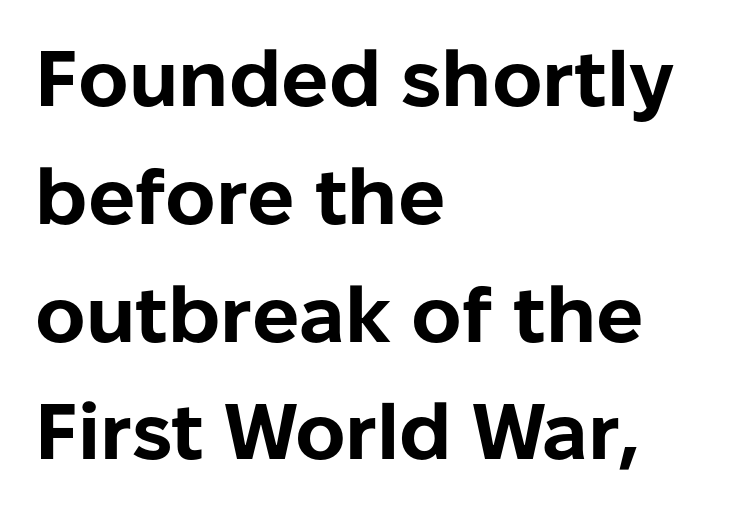
The image shows 78 px bold sans-serif type, upright; set left-aligned, normal line spacing (1.51x), normal letter spacing, not underlined; low stroke contrast and a medium x-height.
